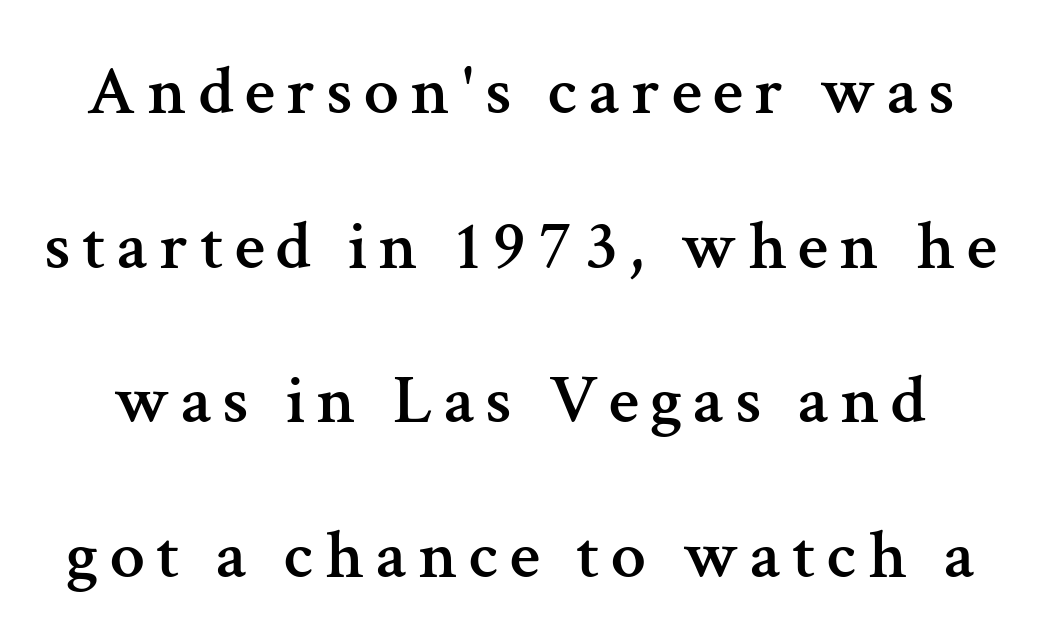
The image shows 70 px serif type, upright; set loose line spacing (2.21x), not underlined; medium stroke contrast and a medium x-height.
